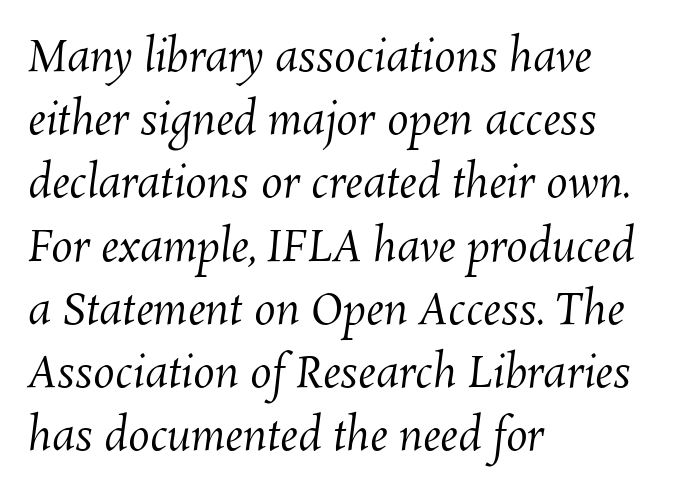
The passage shown has conventional tracking throughout. The rendering uses natural spacing where letterforms have individual widths. Heaviness? Minimal to ordinary, like unemphasized prose. The space between consecutive lines is moderate. Check the space under the baseline: it is left empty.
